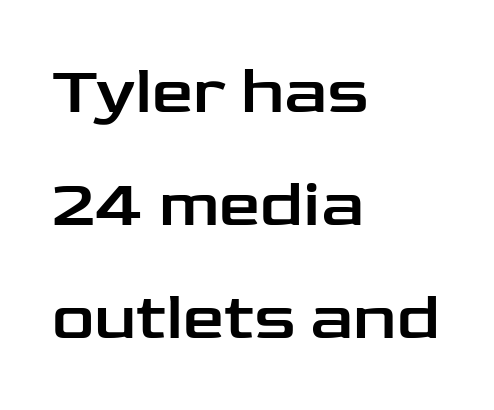
Q: Is the text italic (slanted)? A: No, it is upright.
Q: Is the typeface a serif or a sans-serif typeface? A: Sans-serif.
Q: Is the text underlined? A: No.
Q: How is the paragraph aligned? A: Left-aligned.
Q: Is the spacing between letters normal or unusually wide? A: Normal.
Q: Width (condensed, normal, or wide)? A: Wide.
Q: Stroke contrast? A: Low.
Q: x-height? A: Medium.
Q: Monospaced? A: No.
